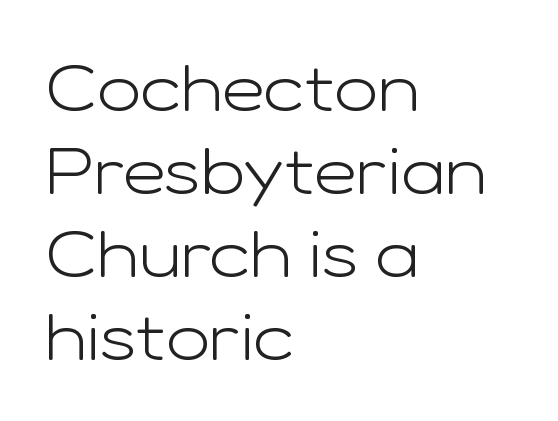
The font's upright variant was chosen for this text. Students, note that the glyphs here touch the page at normal intervals. Think standard paragraph weight, or any step lighter than that. Is there much room between lines? A standard amount, neither cramped nor airy. You could not count columns in this text — the font is proportionally spaced. Plain, unruled lines of type.
